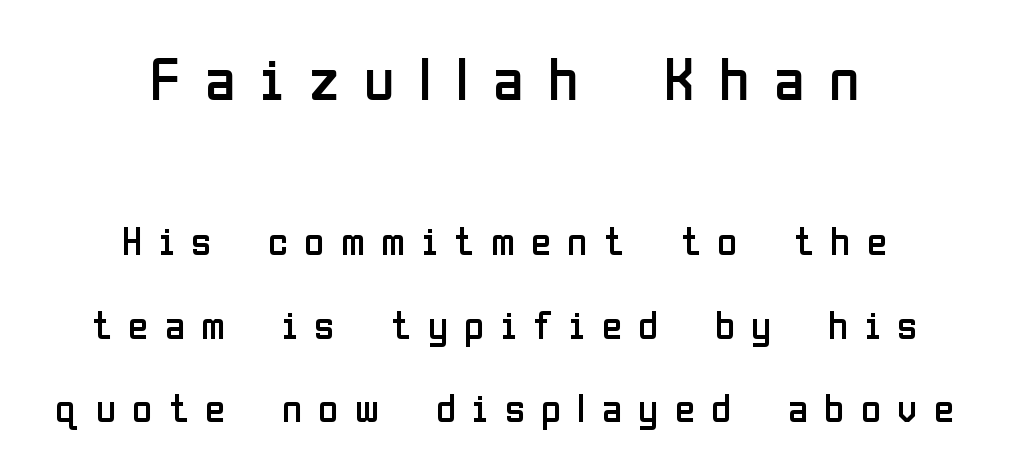
The image shows 62 px regular-weight, condensed sans-serif type, upright; set centered, loose line spacing (2.03x), unusually wide letter spacing (+0.4 em), not underlined; the first (top) block is 1.51x larger; low stroke contrast and a medium x-height.
